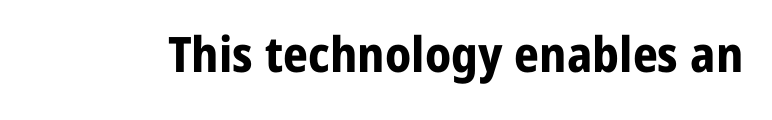
Q: Is the text bold? A: Yes.
Q: Is the text italic (slanted)? A: No, it is upright.
Q: Is the typeface a serif or a sans-serif typeface? A: Sans-serif.
Q: Is the text underlined? A: No.
Q: Is the spacing between letters normal or unusually wide? A: Normal.
Q: Width (condensed, normal, or wide)? A: Normal.
Q: Stroke contrast? A: Low.
Q: x-height? A: Medium.
Q: Monospaced? A: No.
